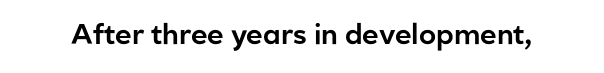
Q: Is the text italic (slanted)? A: No, it is upright.
Q: Is the typeface a serif or a sans-serif typeface? A: Sans-serif.
Q: Is the text underlined? A: No.
Q: Is the spacing between letters normal or unusually wide? A: Normal.
Q: Width (condensed, normal, or wide)? A: Normal.
Q: Stroke contrast? A: Low.
Q: x-height? A: Medium.
Q: Monospaced? A: No.
